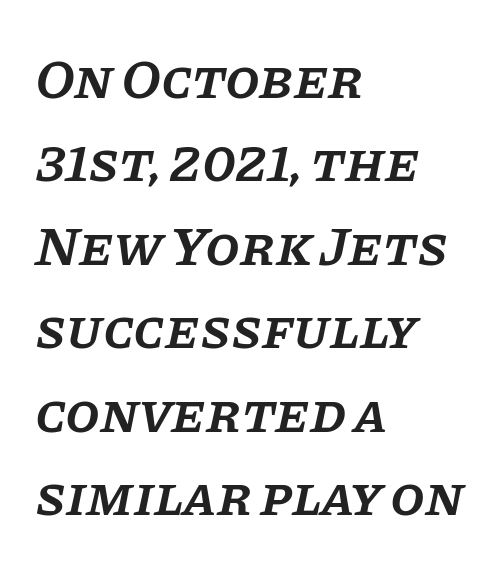
The image shows 56 px semibold serif type, italic (leaning right); set left-aligned, normal line spacing (1.49x), normal letter spacing, not underlined; low stroke contrast and a large x-height.
